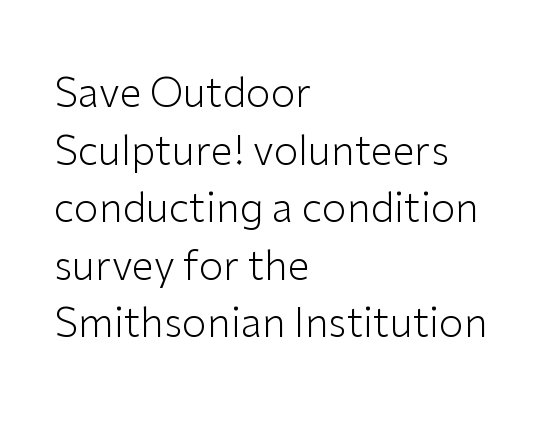
{"serif": "no", "italic": "no", "bold": "no", "weight": "light", "width": "normal", "stroke_contrast": "low", "x_height": "medium", "monospaced": "no", "underline": "no", "align": "left", "line_spacing": "normal", "line_spacing_ratio": 1.44, "letter_spacing": "normal", "letter_spacing_em": 0.0, "glyph_px": 40}
